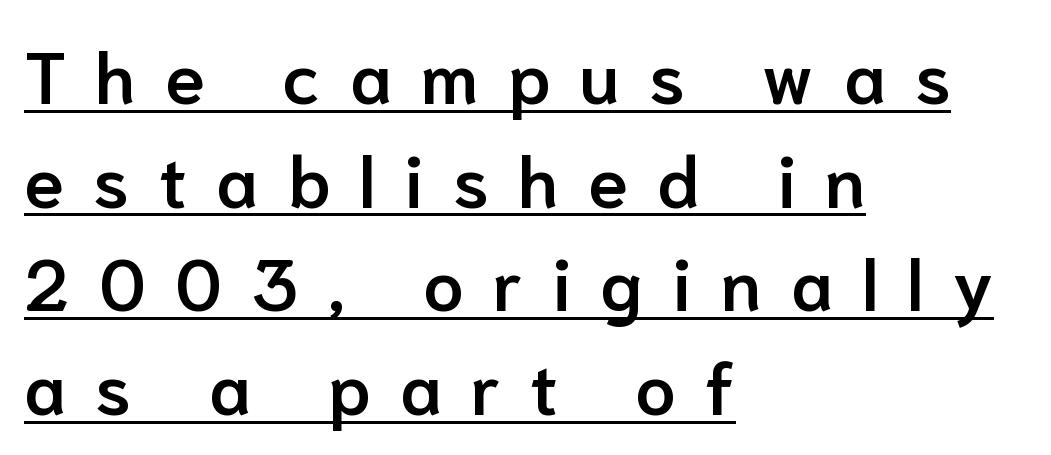
{"serif": "no", "italic": "no", "bold": "semi", "weight": "semibold", "width": "normal", "stroke_contrast": "low", "x_height": "medium", "monospaced": "no", "underline": "yes", "align": "left", "line_spacing": "normal", "line_spacing_ratio": 1.44, "letter_spacing": "wide", "letter_spacing_em": 0.41, "glyph_px": 72}
